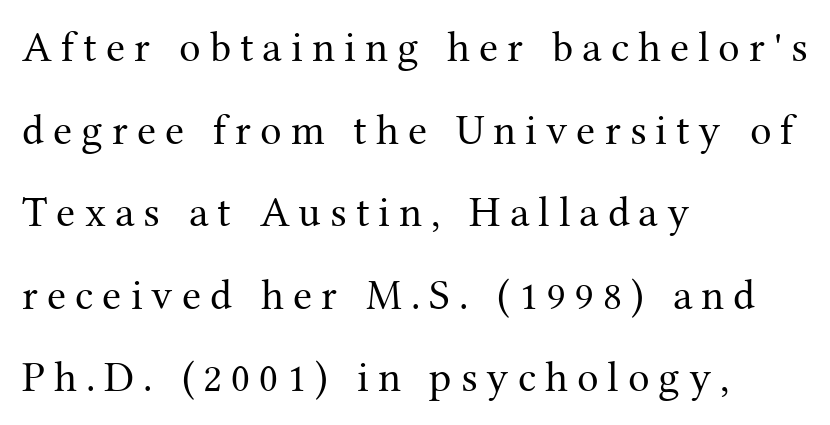
Q: Is the text bold? A: No.
Q: Is the text italic (slanted)? A: No, it is upright.
Q: Is the typeface a serif or a sans-serif typeface? A: Serif.
Q: Is the text underlined? A: No.
Q: How is the paragraph aligned? A: Left-aligned.
Q: Is the spacing between letters normal or unusually wide? A: Unusually wide.
Q: Is the spacing between lines tight, normal or loose? A: Loose.
Q: Width (condensed, normal, or wide)? A: Normal.
Q: Stroke contrast? A: Medium.
Q: x-height? A: Medium.
Q: Monospaced? A: No.
